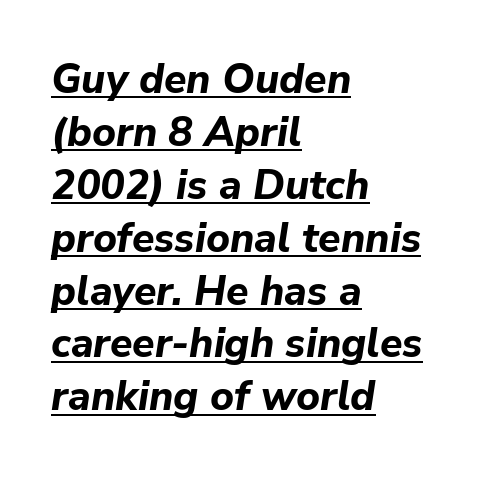
{"italic": "yes", "lean": "right", "slant_degrees": 9, "bold": "yes", "weight": "bold", "width": "normal", "stroke_contrast": "low", "x_height": "medium", "monospaced": "no", "underline": "yes", "align": "left", "line_spacing": "normal", "line_spacing_ratio": 1.29, "letter_spacing": "normal", "letter_spacing_em": 0.0, "glyph_px": 41}
